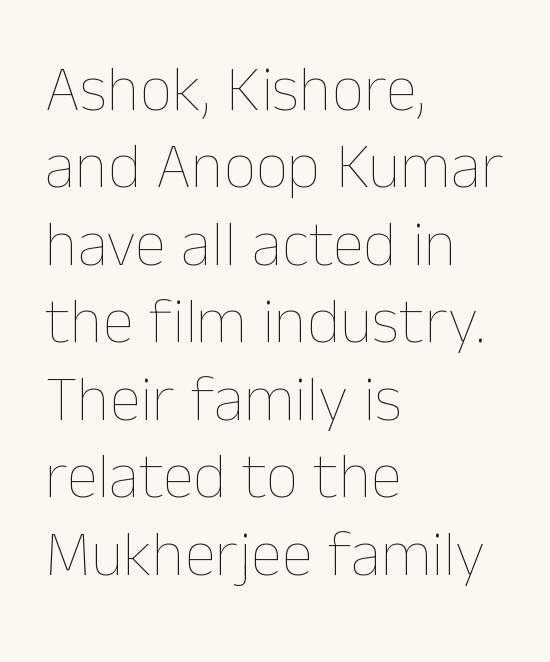
The image shows 64 px thin type, upright; set left-aligned, line spacing 1.21x, normal letter spacing, not underlined; low stroke contrast and a medium x-height.
